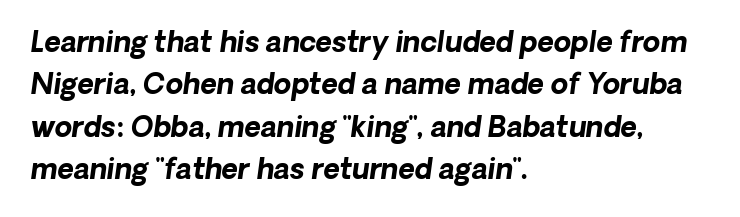
The image shows 28 px bold sans-serif type; set left-aligned, normal line spacing (1.51x), normal letter spacing, not underlined; low stroke contrast and a medium x-height.
